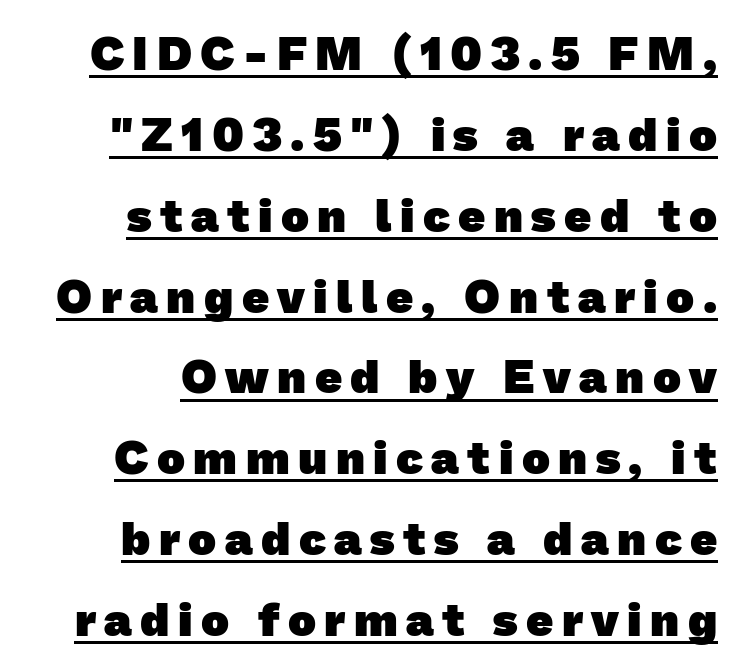
In CSS terms this would be text-align: right. Spacing verdict: proportional, widths tailored to each character. Emphasis by weight is at full strength: bold. This is sans-serif lettering, the kind often seen on screens and signage.
